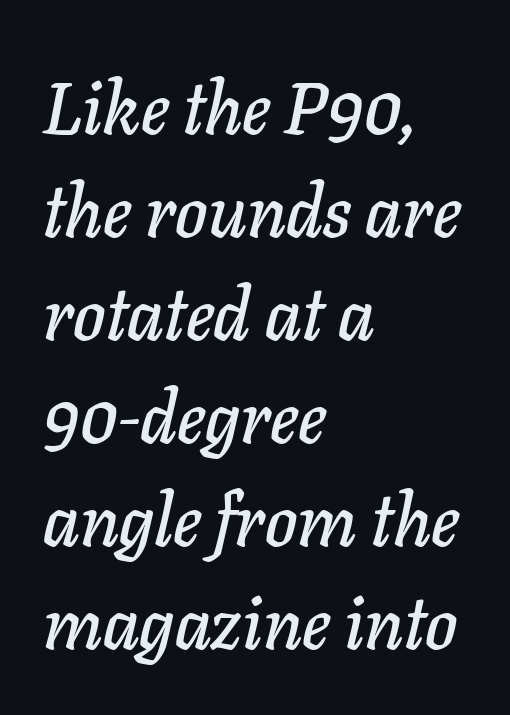
Q: Is the text italic (slanted)? A: Yes, it leans right by about 11 degrees.
Q: Is the text underlined? A: No.
Q: How is the paragraph aligned? A: Left-aligned.
Q: Is the spacing between letters normal or unusually wide? A: Normal.
Q: Is the spacing between lines tight, normal or loose? A: Normal.
Q: Width (condensed, normal, or wide)? A: Normal.
Q: Stroke contrast? A: Low.
Q: x-height? A: Medium.
Q: Monospaced? A: No.
